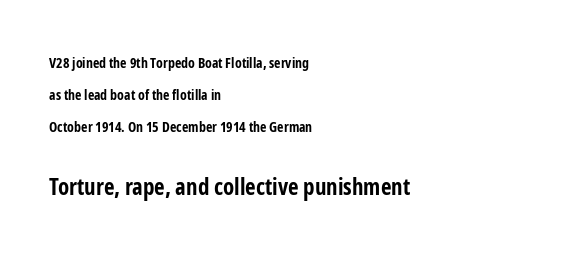
Q: Is the text bold? A: Yes.
Q: Is the text italic (slanted)? A: No, it is upright.
Q: Is the text underlined? A: No.
Q: How is the paragraph aligned? A: Left-aligned.
Q: Is the spacing between letters normal or unusually wide? A: Normal.
Q: Is the spacing between lines tight, normal or loose? A: Loose.
Q: Which block of text is set in a larger size, the first (top) or the second (bottom)? A: The second (bottom) one.
